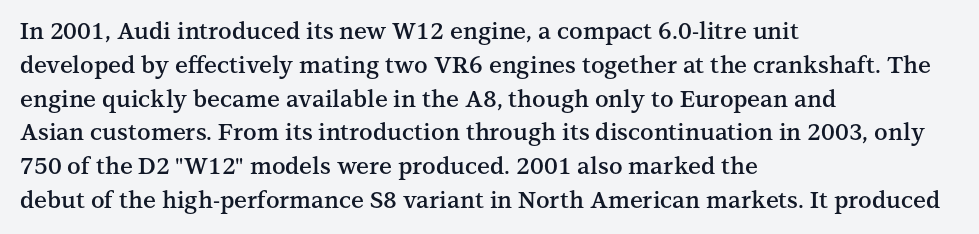
Upright lettering throughout. Reading down the block, your eye returns to a fixed left position each line. Strokes here are thickened, but only to semibold level. Evenly set lines give the paragraph a standard silhouette. Standard letterfit; no display-style spreading of the glyphs. Clear beneath every line of the passage.
